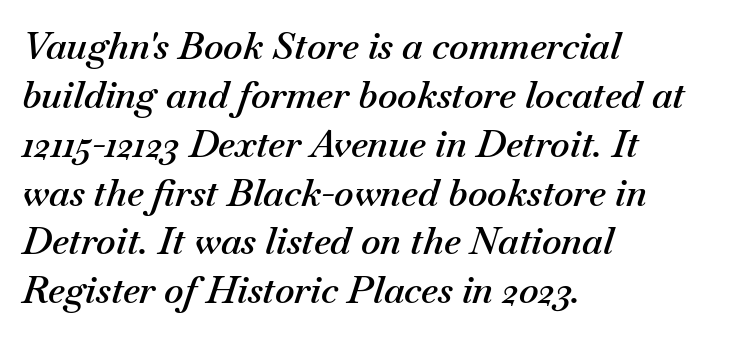
Q: Is the text bold? A: Semi-bold.
Q: Is the text italic (slanted)? A: Yes, it leans right by about 18 degrees.
Q: Is the text underlined? A: No.
Q: How is the paragraph aligned? A: Left-aligned.
Q: Is the spacing between letters normal or unusually wide? A: Normal.
Q: Is the spacing between lines tight, normal or loose? A: Normal.
Q: Width (condensed, normal, or wide)? A: Normal.
Q: Stroke contrast? A: Medium.
Q: x-height? A: Small.
Q: Monospaced? A: No.
